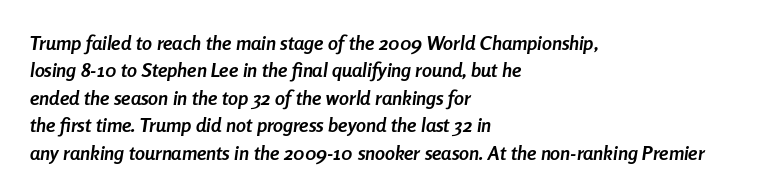
Characters follow at the spacing the type designer built in. The typography opts for an oblique posture over an upright one. Interline gaps are of average width in this sample. Glance below the letters and you will spot only blank space. The face used here has the dense, thick strokes of a bold. The lines in this sample share a left origin and differ only in where they stop.
